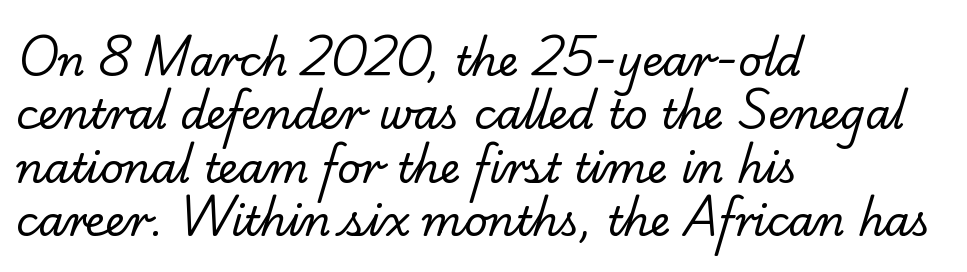
The image shows 41 px regular-weight type; set left-aligned, normal line spacing (1.3x), normal letter spacing, not underlined; low stroke contrast and a small x-height.
